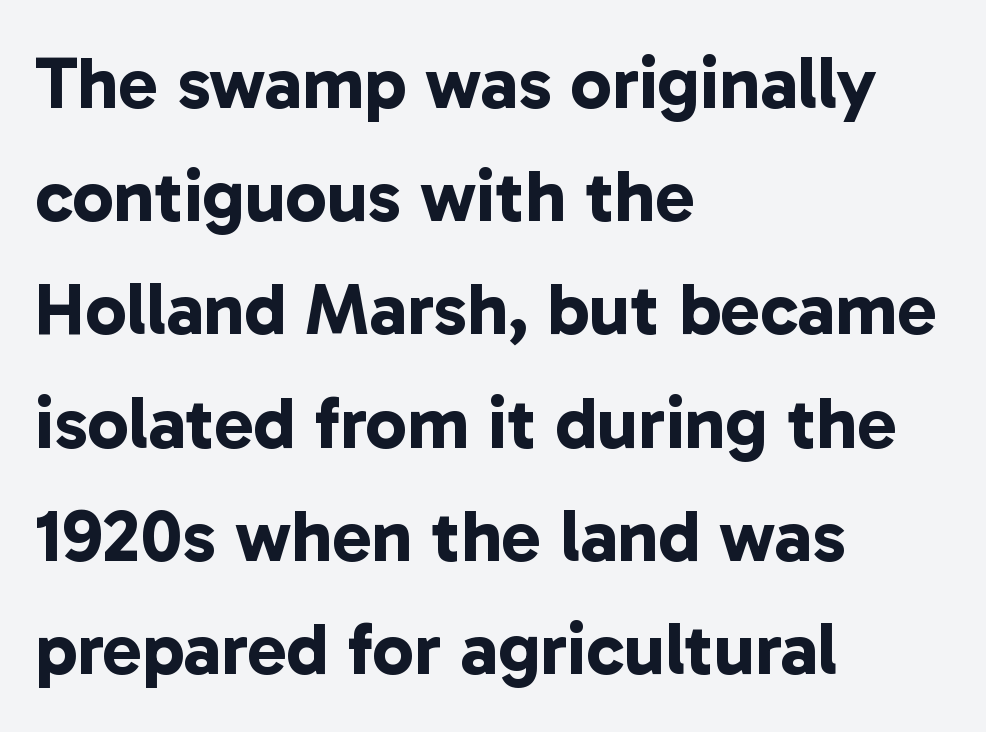
Q: Is the text bold? A: Yes.
Q: Is the typeface a serif or a sans-serif typeface? A: Sans-serif.
Q: Is the text underlined? A: No.
Q: How is the paragraph aligned? A: Left-aligned.
Q: Is the spacing between letters normal or unusually wide? A: Normal.
Q: Is the spacing between lines tight, normal or loose? A: Normal.
Q: Width (condensed, normal, or wide)? A: Normal.
Q: Stroke contrast? A: Low.
Q: x-height? A: Medium.
Q: Monospaced? A: No.
